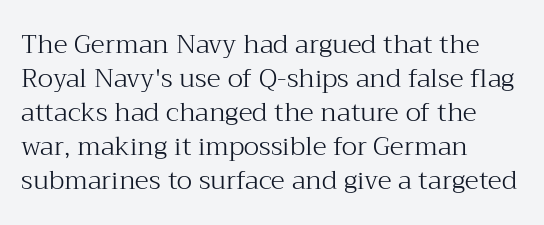
Q: Is the text bold? A: No.
Q: Is the text italic (slanted)? A: No, it is upright.
Q: Is the text underlined? A: No.
Q: How is the paragraph aligned? A: Left-aligned.
Q: Is the spacing between letters normal or unusually wide? A: Normal.
Q: Is the spacing between lines tight, normal or loose? A: Normal.
